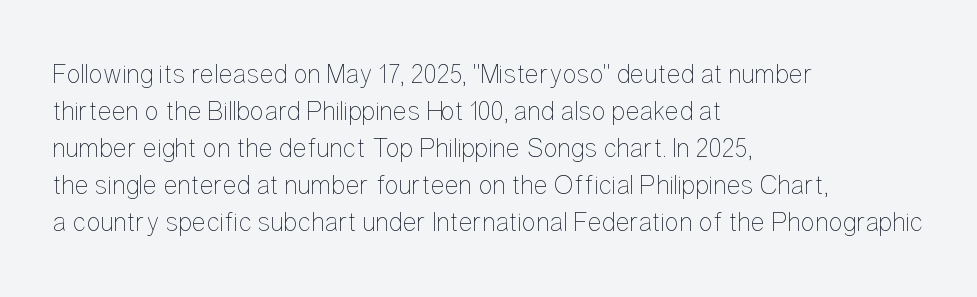
Reading down the block, your eye returns to a fixed left position each line. Tall strokes in this sample are plumb rather than angled. The rendering uses a moderate line-height, typical for paragraphs. This is not heavy type; no bold has been used. Any mark beneath the type? The region is blank. Each word holds together tightly as a unit, with standard inter-letter gaps.
